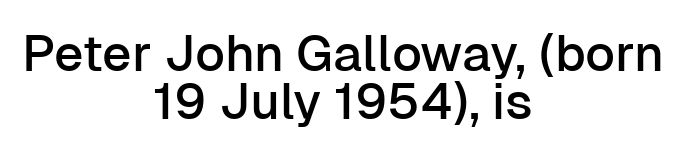
Short and long lines alike share a common midpoint. Type style note: lacks serifs. Inter-character spacing is left at the font's built-in metrics. The letters stand upright; this is a roman face. Think of a printed novel: that variable character pitch is what you see here.
